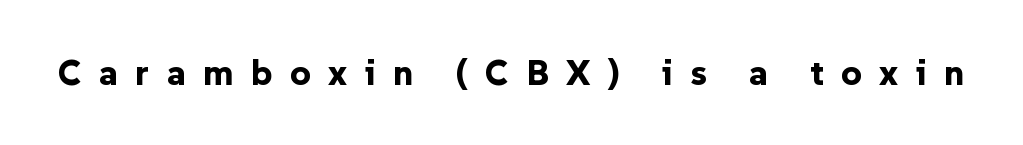
Q: Is the text bold? A: Yes.
Q: Is the text italic (slanted)? A: No, it is upright.
Q: Is the typeface a serif or a sans-serif typeface? A: Sans-serif.
Q: Is the text underlined? A: No.
Q: Is the spacing between letters normal or unusually wide? A: Unusually wide.
Q: Width (condensed, normal, or wide)? A: Normal.
Q: Stroke contrast? A: Low.
Q: x-height? A: Medium.
Q: Monospaced? A: No.
